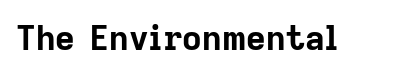
The image shows 34 px bold sans-serif type, upright; set normal letter spacing, not underlined; low stroke contrast and a medium x-height.
